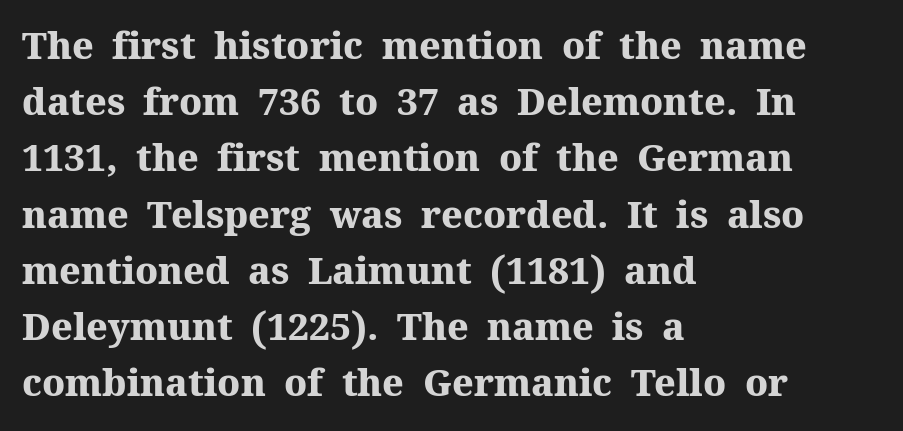
The image shows 37 px heavy serif type, upright; set left-aligned, normal line spacing (1.52x), normal letter spacing, not underlined; medium stroke contrast and a medium x-height.
